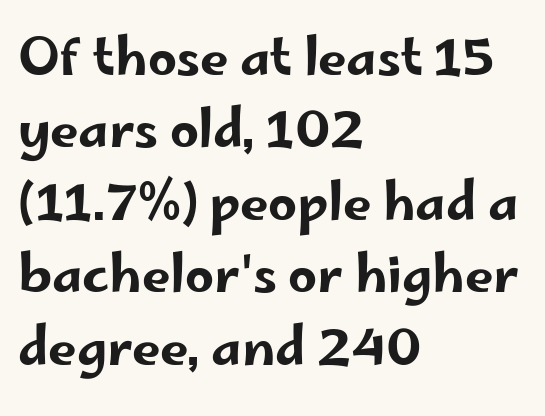
{"serif": "no", "italic": "no", "width": "wide", "stroke_contrast": "low", "x_height": "small", "monospaced": "no", "underline": "no", "align": "left", "line_spacing": "normal", "line_spacing_ratio": 1.42, "letter_spacing": "normal", "letter_spacing_em": 0.0, "glyph_px": 51}
